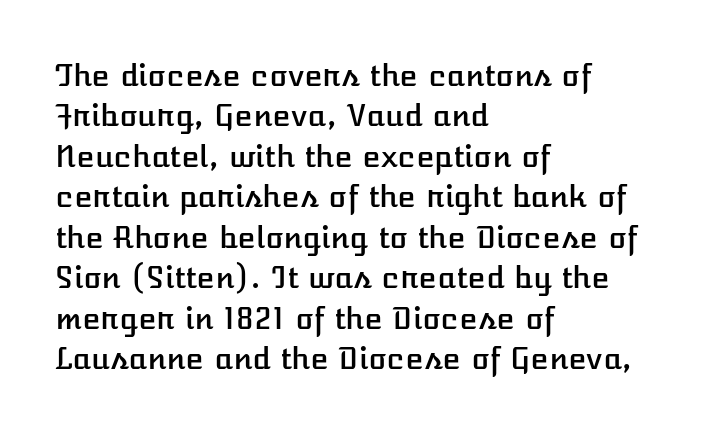
The string is rendered with underlining switched off. A typesetter would call this proportional, since set widths differ per character. Vertical strokes here are truly vertical. This sample is left-justified, so line endings fall wherever the words run out.
